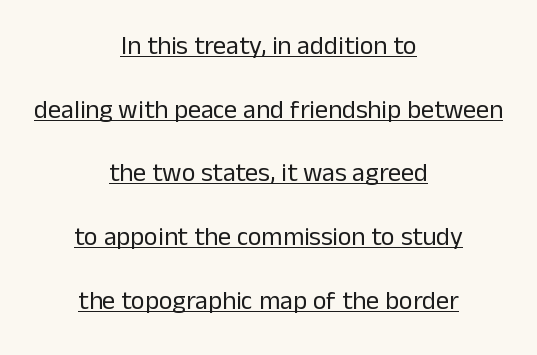
This sample uses an upright cut, with every glyph sitting square on the baseline. Compared with a typical body face, this is equally light or lighter still. Line starts and ends both wander, symmetrically. Interline gaps are noticeably wide in this sample. A typesetter would call this zero additional tracking. The passage shown is underscored from start to finish.
